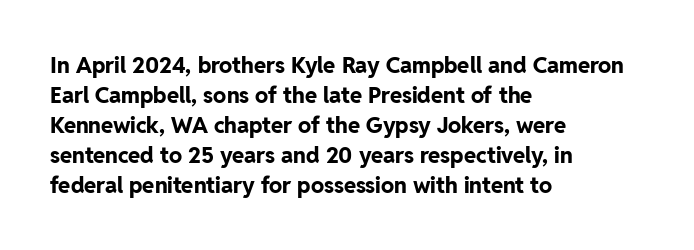
{"italic": "no", "bold": "yes", "underline": "no", "align": "left", "line_spacing": "normal", "line_spacing_ratio": 1.36, "letter_spacing": "normal", "letter_spacing_em": 0.0, "glyph_px": 22}
